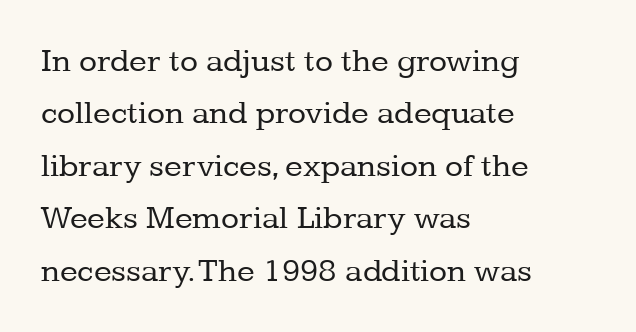
{"serif": "yes", "italic": "no", "bold": "no", "weight": "regular", "width": "normal", "stroke_contrast": "low", "x_height": "medium", "monospaced": "no", "underline": "no", "align": "left", "line_spacing": "normal", "line_spacing_ratio": 1.59, "letter_spacing": "normal", "letter_spacing_em": 0.0, "glyph_px": 33}
